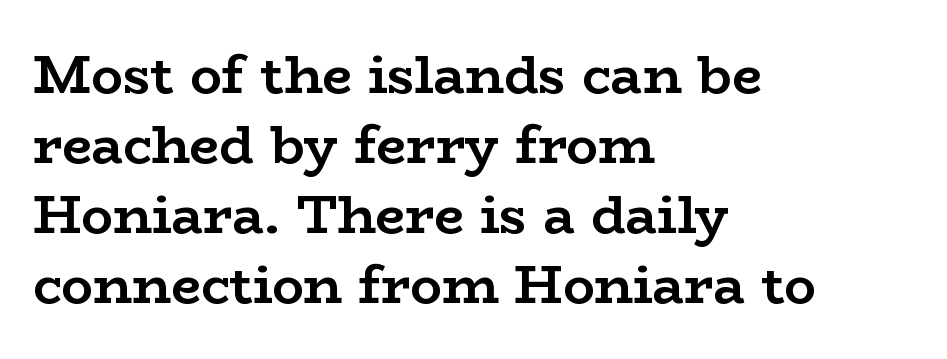
No italicization has been applied; the sample stays upright. Teacher's note: observe the even left margin — that is flush-left alignment. Think of a printed novel: that variable character pitch is what you see here. Nobody drew a line under any word here.
